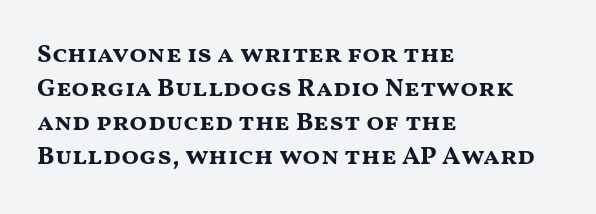
Typeset ragged right — the left edge is the straight one. Words float on clear page, feet unadorned. Vertically, the passage feels balanced, rows spaced as you'd expect. This sample uses plain, unmodified letter spacing. Summary of weight: heavy, a full bold. Characters remain perfectly vertical along every line.
